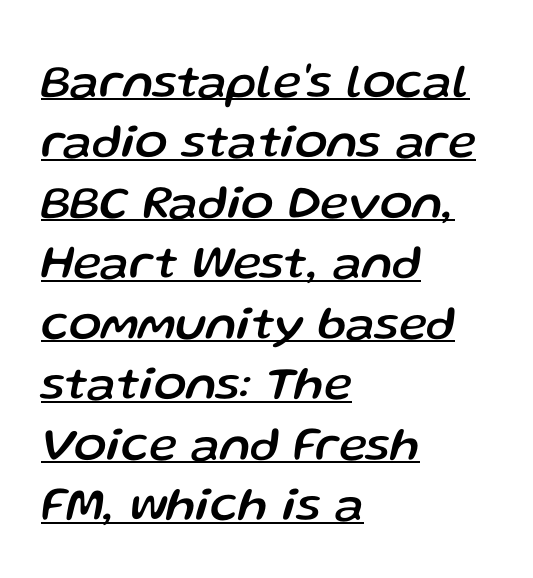
The image shows 48 px text type, italic (leaning right); set left-aligned, normal line spacing (1.26x), normal letter spacing, underlined; low stroke contrast and a medium x-height.
